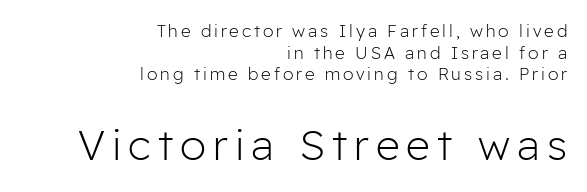
Q: Is the text bold? A: No.
Q: Is the text italic (slanted)? A: No, it is upright.
Q: Is the typeface a serif or a sans-serif typeface? A: Sans-serif.
Q: Is the text underlined? A: No.
Q: How is the paragraph aligned? A: Right-aligned.
Q: Is the spacing between lines tight, normal or loose? A: Normal.
Q: Which block of text is set in a larger size, the first (top) or the second (bottom)? A: The second (bottom) one.
Q: Width (condensed, normal, or wide)? A: Normal.
Q: Stroke contrast? A: Low.
Q: x-height? A: Medium.
Q: Monospaced? A: No.
